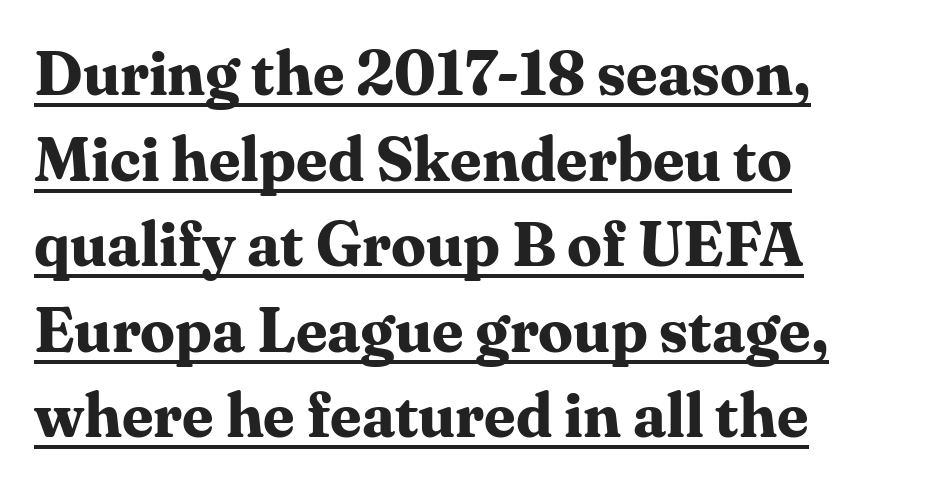
Serif or sans? Serif — the stroke terminals have little feet. This sample uses plain, unmodified letter spacing. Do the characters align in a grid? No, the font is proportional. Is there much room between lines? A standard amount, neither cramped nor airy.
